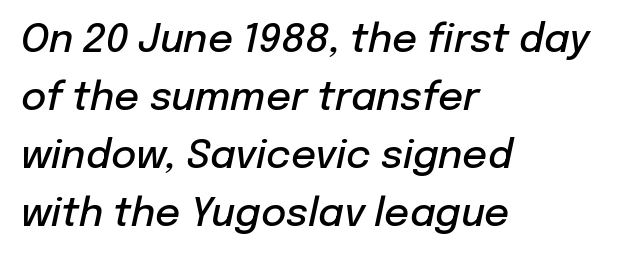
The image shows 39 px semibold type, italic (leaning right); set left-aligned, normal line spacing (1.49x), normal letter spacing, not underlined; low stroke contrast and a medium x-height.
